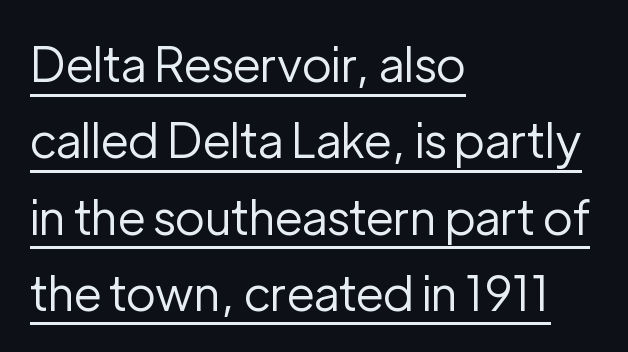
The image shows 48 px regular-weight sans-serif type, upright; set left-aligned, normal line spacing (1.59x), normal letter spacing, underlined; low stroke contrast and a medium x-height.
